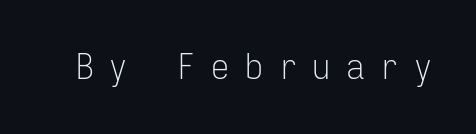
Q: Is the text bold? A: No.
Q: Is the text italic (slanted)? A: No, it is upright.
Q: Is the typeface a serif or a sans-serif typeface? A: Sans-serif.
Q: Is the text underlined? A: No.
Q: Is the spacing between letters normal or unusually wide? A: Unusually wide.
Q: Width (condensed, normal, or wide)? A: Condensed.
Q: Stroke contrast? A: Low.
Q: x-height? A: Medium.
Q: Monospaced? A: Yes.
